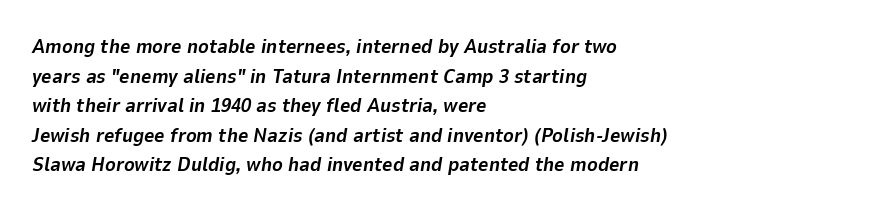
The image shows 20 px bold type, italic (leaning right); set left-aligned, normal line spacing (1.48x), normal letter spacing, not underlined.
